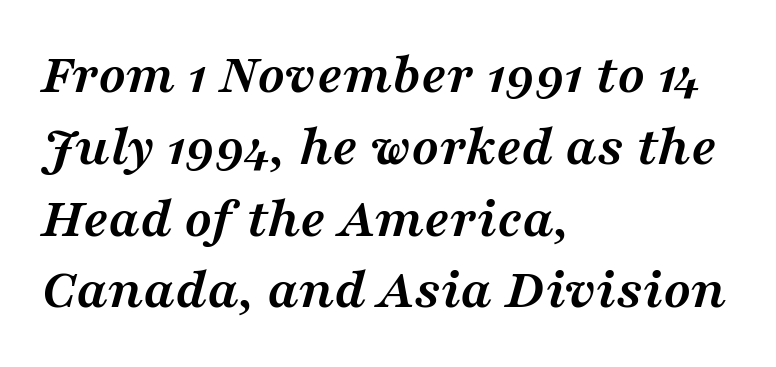
The image shows 57 px semibold, wide serif type, italic (leaning right); set left-aligned, normal line spacing (1.26x), normal letter spacing, not underlined; medium stroke contrast and a medium x-height.
